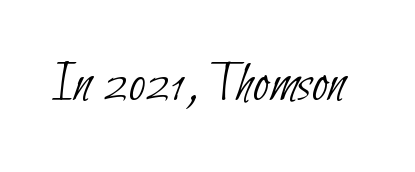
{"serif": "no", "bold": "no", "weight": "thin", "width": "condensed", "stroke_contrast": "low", "x_height": "small", "monospaced": "no", "underline": "no", "letter_spacing": "normal", "letter_spacing_em": 0.0, "glyph_px": 58}
